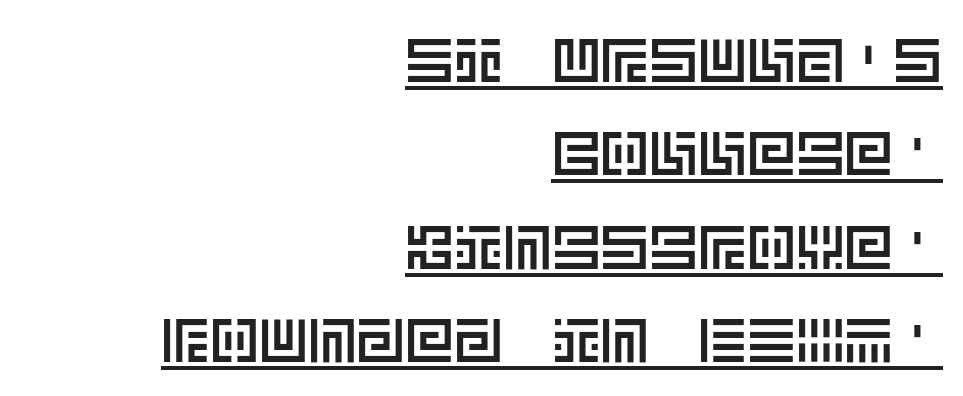
{"italic": "no", "width": "normal", "x_height": "large", "underline": "yes", "align": "right", "line_spacing": "normal", "line_spacing_ratio": 1.53, "letter_spacing": "normal", "letter_spacing_em": 0.0, "glyph_px": 61}
